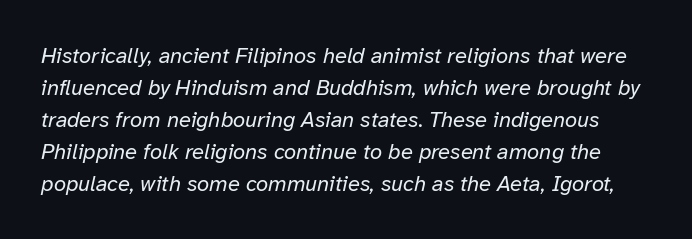
Heft: none added — not bold. Spacing between characters is what you'd get straight out of the box. Italic: yes, the glyphs are oblique. The space between consecutive lines is moderate. Words float on clear page, feet unadorned.
